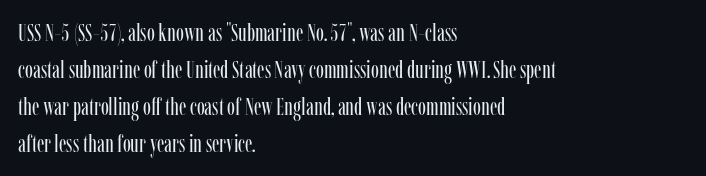
Vertical strokes here are truly vertical. Every row of glyphs begins at an identical x-position on the left. Between one letter and the next there's only the usual sliver of space. Only glyphs here, with clear space below each row.
